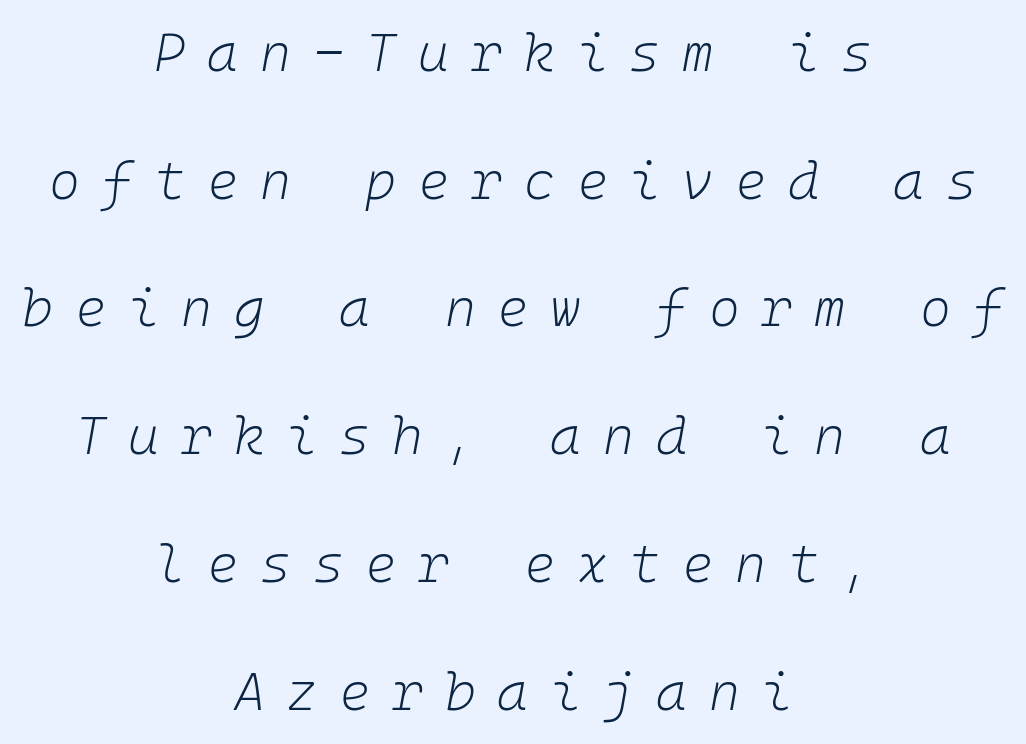
If you drew a line through each stem, it would be angled. Casual observation: everything's sitting right in the middle. Heft: none added — not bold. Anything drawn beneath the words? Only blank space.
